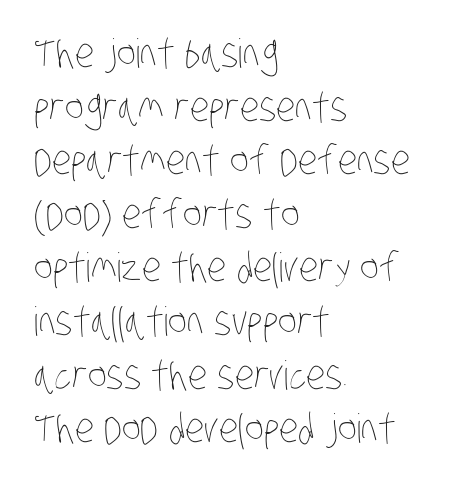
{"bold": "no", "weight": "thin", "width": "condensed", "stroke_contrast": "low", "x_height": "large", "monospaced": "no", "underline": "no", "align": "left", "line_spacing": "normal", "line_spacing_ratio": 1.34, "letter_spacing": "normal", "letter_spacing_em": 0.0, "glyph_px": 40}
